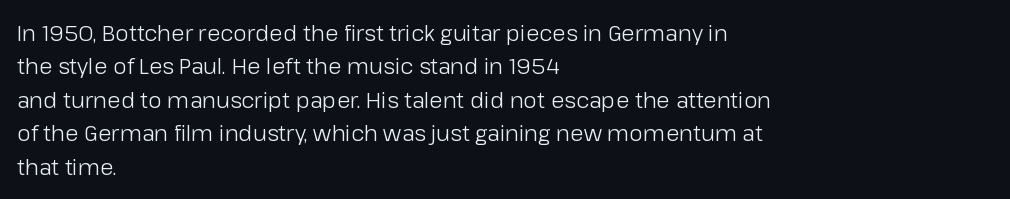
The image shows 22 px text type, upright; set left-aligned, normal line spacing (1.52x), normal letter spacing, not underlined.
